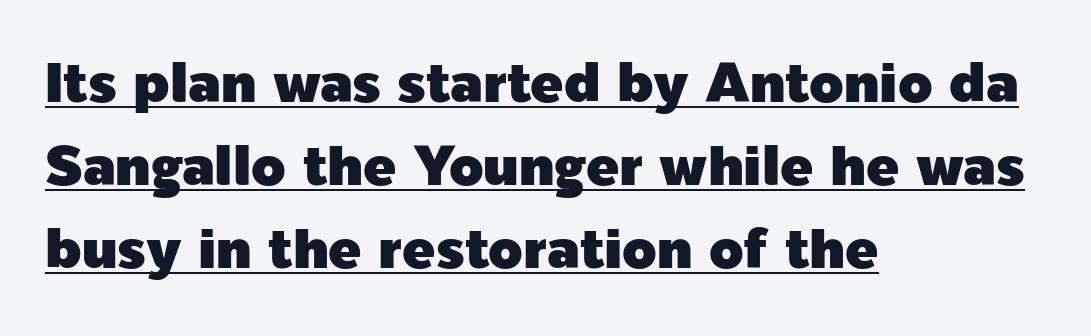
The horizontal fit of the characters is conventional and even. Students, observe the line beneath the letters — that is underlining. The letters stand upright; this is a roman face. The glyphs in this specimen are sans serif. The letters advance in unequal steps, a hallmark of proportional type. Evenly set lines give the paragraph a standard silhouette.
